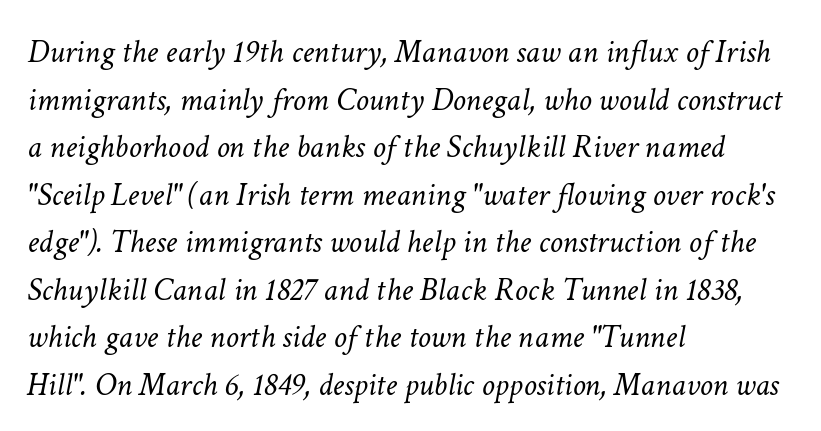
{"italic": "yes", "lean": "right", "slant_degrees": 11, "bold": "no", "weight": "light", "width": "normal", "stroke_contrast": "low", "x_height": "medium", "monospaced": "no", "underline": "no", "align": "left", "line_spacing": "normal", "line_spacing_ratio": 1.44, "letter_spacing": "normal", "letter_spacing_em": 0.0, "glyph_px": 33}
